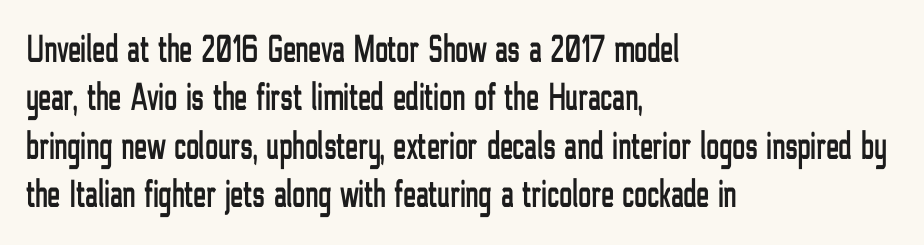
Q: Is the text italic (slanted)? A: No, it is upright.
Q: Is the typeface a serif or a sans-serif typeface? A: Sans-serif.
Q: Is the text underlined? A: No.
Q: How is the paragraph aligned? A: Left-aligned.
Q: Is the spacing between letters normal or unusually wide? A: Normal.
Q: Width (condensed, normal, or wide)? A: Condensed.
Q: Stroke contrast? A: Low.
Q: x-height? A: Medium.
Q: Monospaced? A: No.
